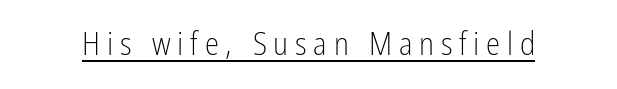
The image shows 32 px light, condensed sans-serif type, upright; set unusually wide letter spacing (+0.21 em), underlined; low stroke contrast and a medium x-height.
